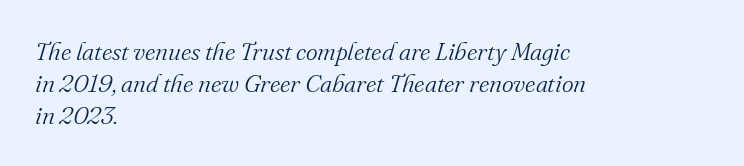
The image shows 25 px text type, italic (leaning right); set left-aligned, normal line spacing (1.28x), normal letter spacing, not underlined.
